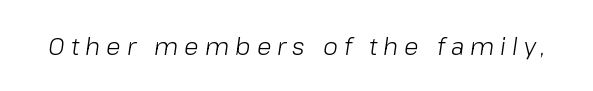
{"italic": "yes", "lean": "right", "slant_degrees": 8, "bold": "no", "underline": "no", "letter_spacing": "wide", "letter_spacing_em": 0.25, "glyph_px": 24}
